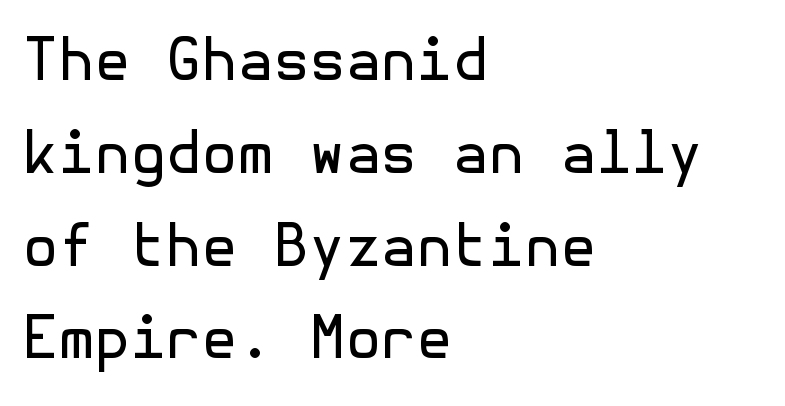
The image shows 58 px regular-weight sans-serif type, upright; set left-aligned, normal line spacing (1.6x), normal letter spacing, not underlined; a medium x-height.
